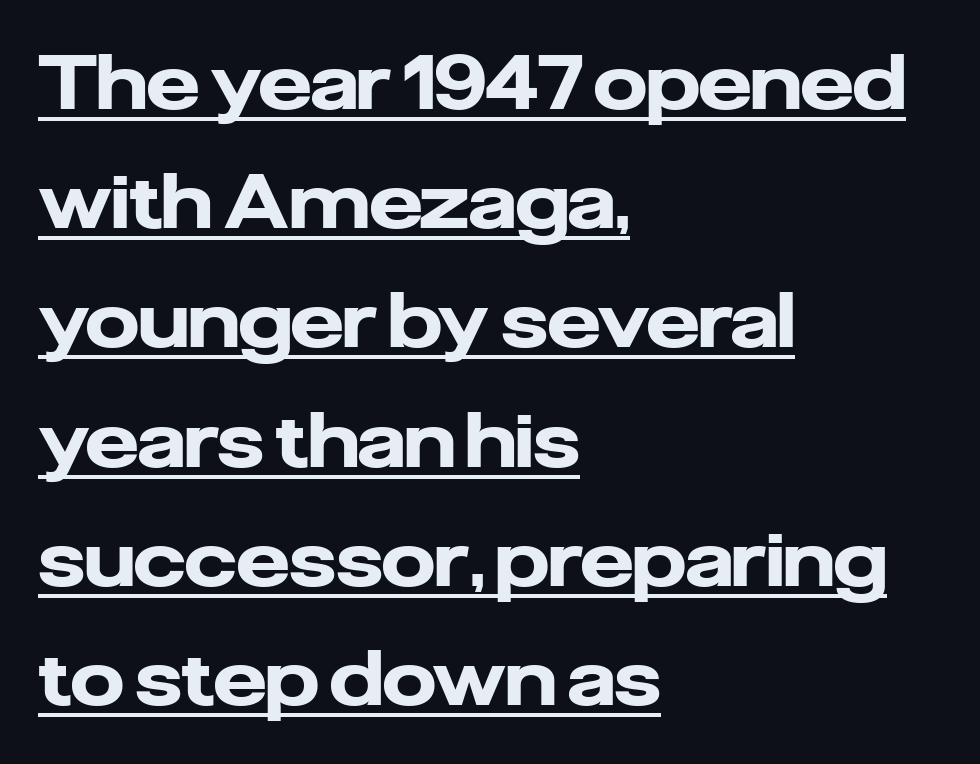
Q: Is the text bold? A: Yes.
Q: Is the text italic (slanted)? A: No, it is upright.
Q: Is the typeface a serif or a sans-serif typeface? A: Sans-serif.
Q: Is the text underlined? A: Yes.
Q: How is the paragraph aligned? A: Left-aligned.
Q: Is the spacing between letters normal or unusually wide? A: Normal.
Q: Is the spacing between lines tight, normal or loose? A: Normal.
Q: Width (condensed, normal, or wide)? A: Normal.
Q: Stroke contrast? A: Low.
Q: x-height? A: Medium.
Q: Monospaced? A: No.
